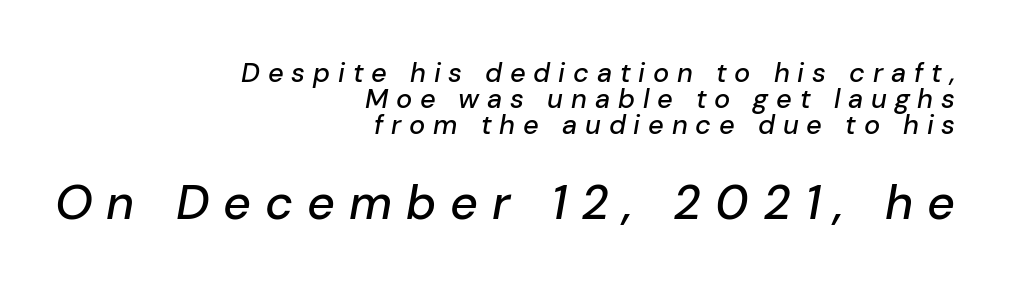
{"italic": "yes", "lean": "right", "slant_degrees": 10, "width": "normal", "stroke_contrast": "low", "x_height": "medium", "monospaced": "no", "underline": "no", "align": "right", "line_spacing": "tight", "line_spacing_ratio": 0.96, "letter_spacing": "wide", "letter_spacing_em": 0.29, "larger_block": "second", "size_ratio": 1.78, "glyph_px": 48}
